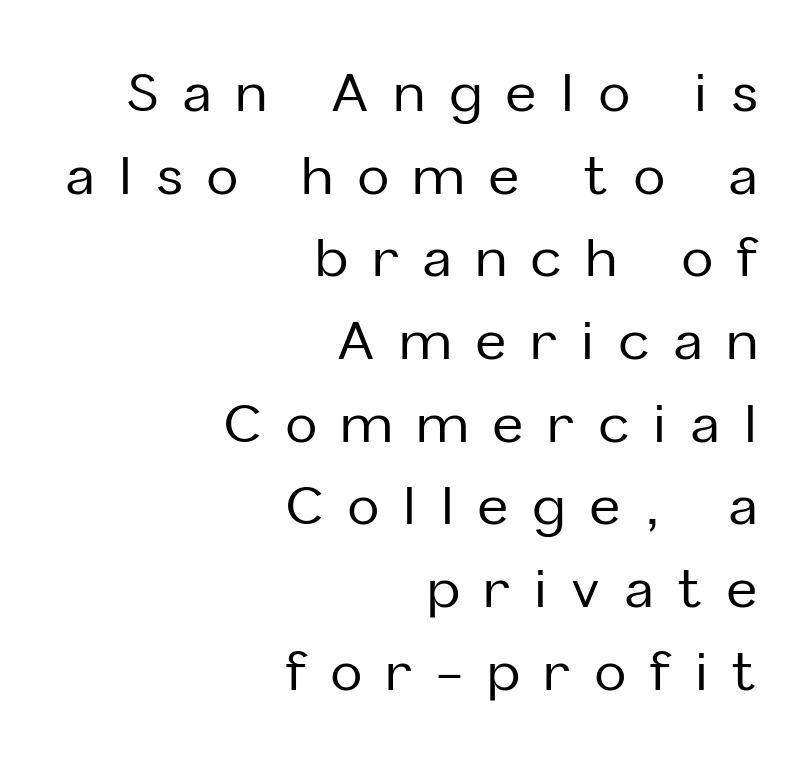
The image shows 52 px sans-serif type, upright; set right-aligned, normal line spacing (1.59x), unusually wide letter spacing (+0.48 em), not underlined; low stroke contrast and a medium x-height.
